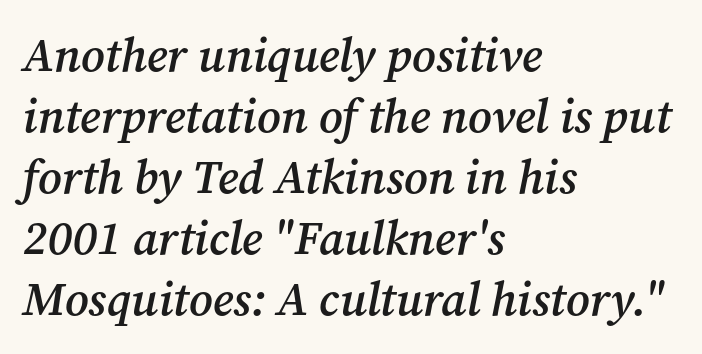
The image shows 47 px semibold serif type, italic (leaning right); set left-aligned, normal line spacing (1.3x), normal letter spacing, not underlined; medium stroke contrast and a medium x-height.
